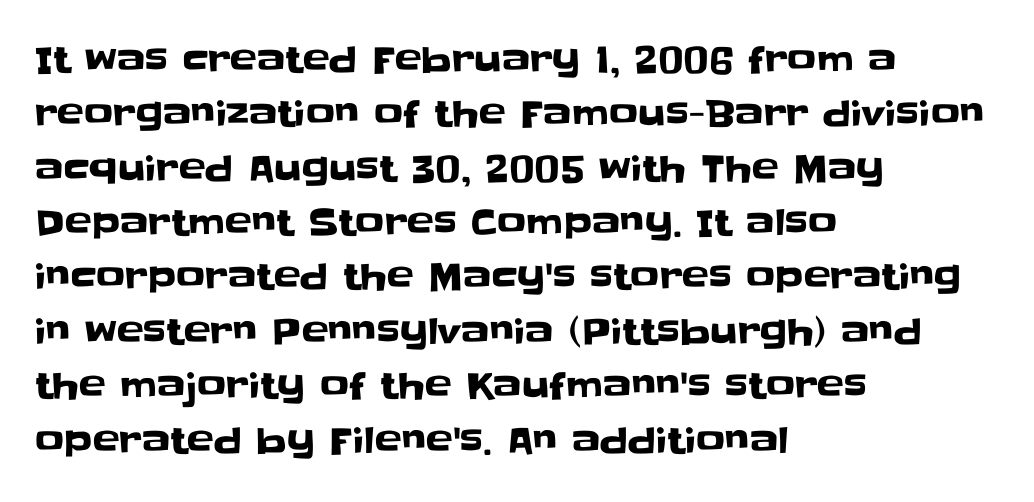
The image shows 36 px sans-serif type, upright; set left-aligned, normal line spacing (1.51x), normal letter spacing, not underlined; low stroke contrast and a large x-height.
